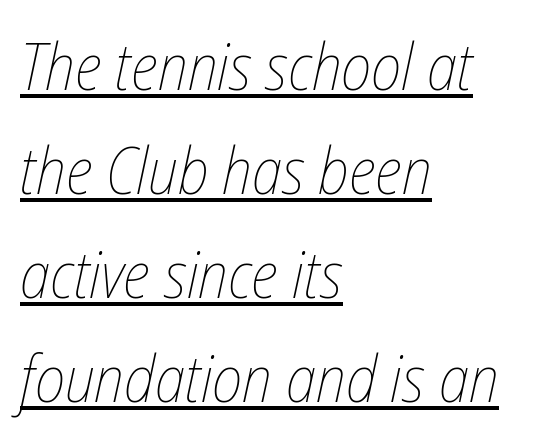
A student would call this left alignment; a typographer would say flush left, rag right. A rule runs beneath these lines of type. Is the letter spacing exaggerated? No — it looks like the ordinary default. You could not count columns in this text — the font is proportionally spaced. The passage shown is not bold in any degree. Leading matches the norm, producing a regular column.
